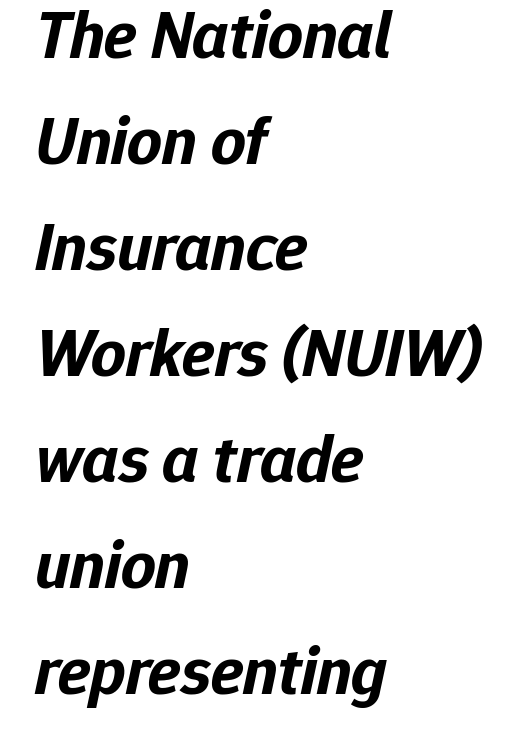
{"italic": "yes", "lean": "right", "slant_degrees": 12, "bold": "yes", "weight": "bold", "width": "normal", "stroke_contrast": "low", "x_height": "medium", "monospaced": "no", "underline": "no", "align": "left", "line_spacing": "normal", "line_spacing_ratio": 1.56, "letter_spacing": "normal", "letter_spacing_em": 0.0, "glyph_px": 68}
